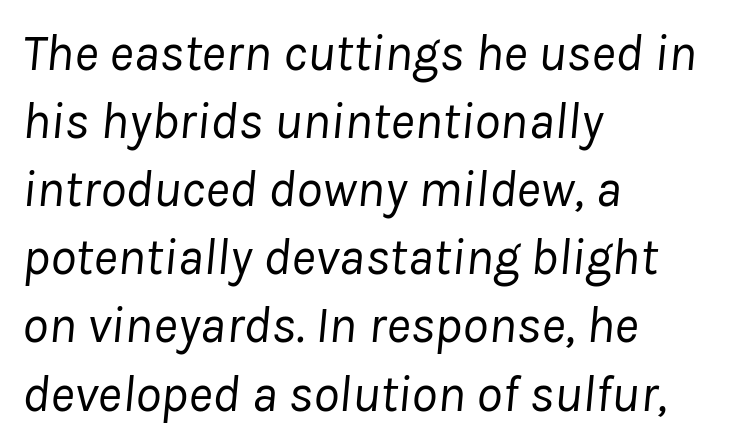
Italic? Definitely — the glyphs are oblique. The face used here is proportionally spaced, like ordinary book or web type. Caption: standard tracking, unaltered. The characters are drawn with everyday or finer stroke widths. Beneath every word, the page is bare.
